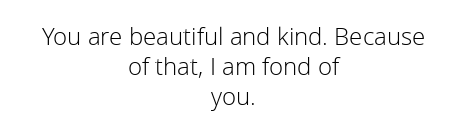
{"italic": "no", "bold": "no", "underline": "no", "align": "center", "line_spacing": "normal", "line_spacing_ratio": 1.25, "letter_spacing": "normal", "letter_spacing_em": 0.0, "glyph_px": 24}
